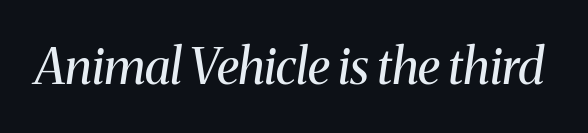
Q: Is the text bold? A: No.
Q: Is the text italic (slanted)? A: Yes, it leans right by about 8 degrees.
Q: Is the typeface a serif or a sans-serif typeface? A: Serif.
Q: Is the text underlined? A: No.
Q: Is the spacing between letters normal or unusually wide? A: Normal.
Q: Width (condensed, normal, or wide)? A: Normal.
Q: Stroke contrast? A: Medium.
Q: x-height? A: Medium.
Q: Monospaced? A: No.
